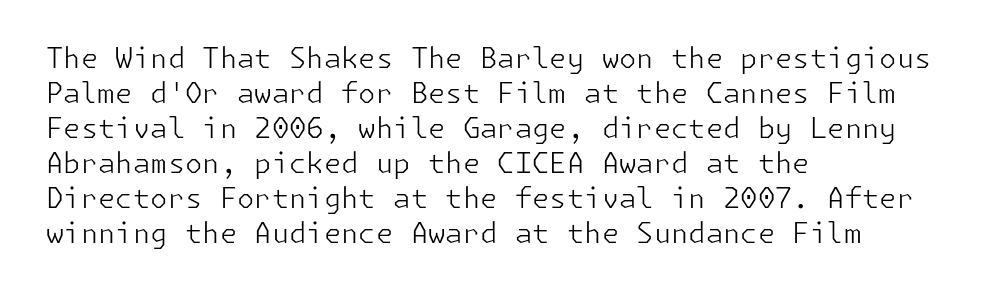
Q: Is the text bold? A: No.
Q: Is the text italic (slanted)? A: No, it is upright.
Q: Is the typeface a serif or a sans-serif typeface? A: Sans-serif.
Q: Is the text underlined? A: No.
Q: How is the paragraph aligned? A: Left-aligned.
Q: Is the spacing between letters normal or unusually wide? A: Normal.
Q: Is the spacing between lines tight, normal or loose? A: Normal.
Q: Width (condensed, normal, or wide)? A: Normal.
Q: Stroke contrast? A: Low.
Q: x-height? A: Medium.
